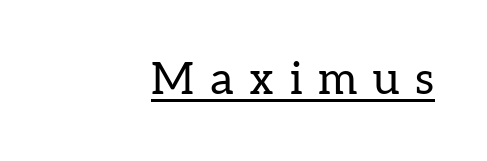
The image shows 45 px regular-weight serif type, upright; set right-aligned, unusually wide letter spacing (+0.35 em), underlined; low stroke contrast and a medium x-height.
